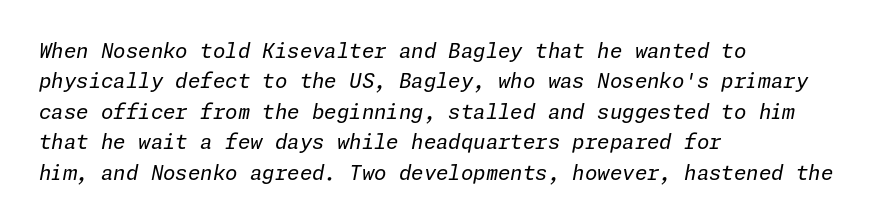
Q: Is the text bold? A: No.
Q: Is the text italic (slanted)? A: Yes, it leans right by about 11 degrees.
Q: Is the text underlined? A: No.
Q: How is the paragraph aligned? A: Left-aligned.
Q: Is the spacing between letters normal or unusually wide? A: Normal.
Q: Is the spacing between lines tight, normal or loose? A: Normal.
